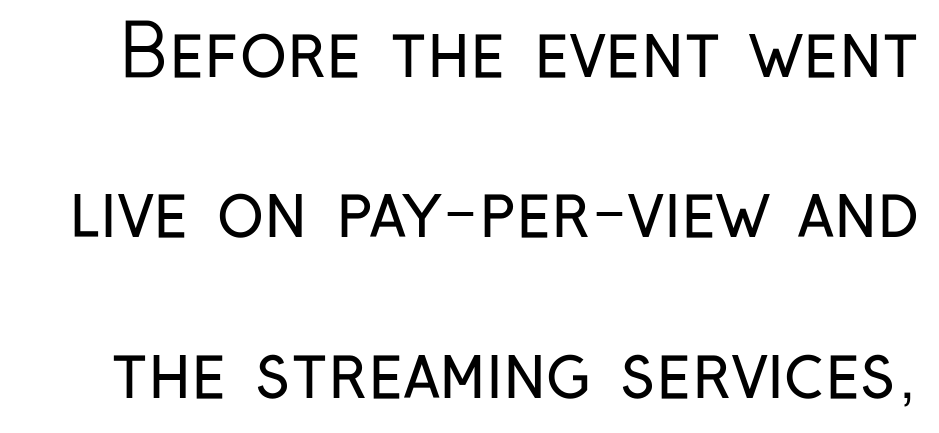
The image shows 71 px regular-weight, condensed sans-serif type, upright; set loose line spacing (2.26x), normal letter spacing, not underlined; low stroke contrast and a medium x-height.
